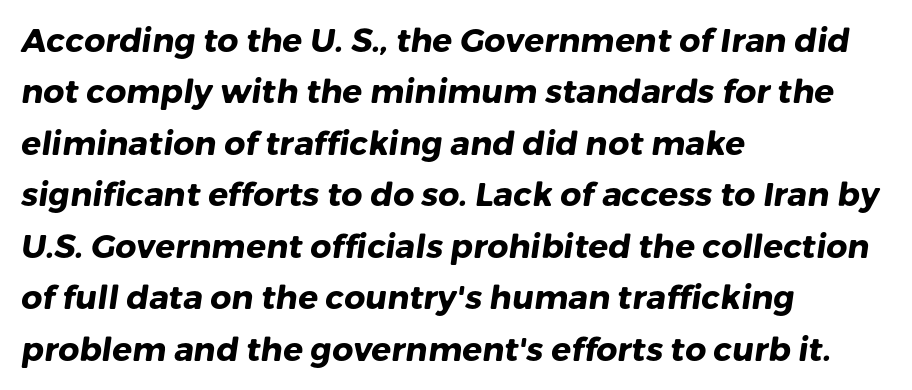
Type style note: lacks serifs. The lines sit at an ordinary, default distance from one another. Every row of glyphs begins at an identical x-position on the left. In terms of letterspacing, this is plain default setting. The rendering uses natural spacing where letterforms have individual widths. The space directly below the letters is spotless.
